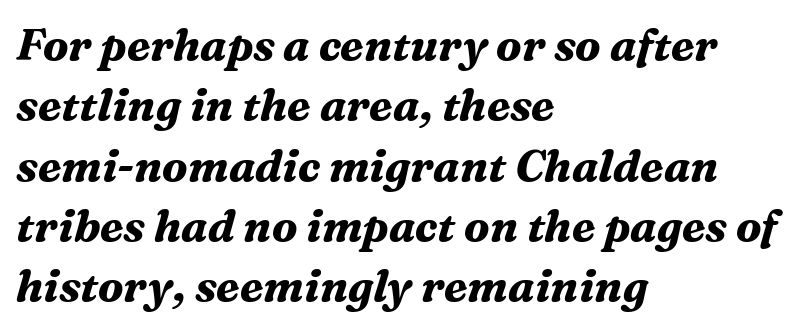
The image shows 44 px bold serif type, italic (leaning right); set left-aligned, normal line spacing (1.37x), normal letter spacing, not underlined; medium stroke contrast and a medium x-height.
